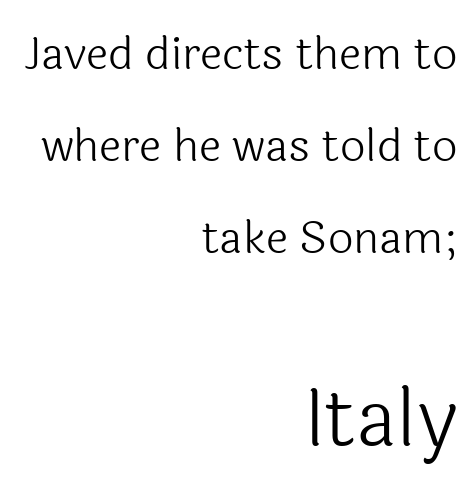
{"serif": "no", "italic": "no", "bold": "no", "weight": "light", "width": "normal", "x_height": "medium", "monospaced": "no", "underline": "no", "align": "right", "line_spacing": "loose", "line_spacing_ratio": 2.04, "letter_spacing": "normal", "letter_spacing_em": 0.0, "larger_block": "second", "size_ratio": 1.76, "glyph_px": 79}
